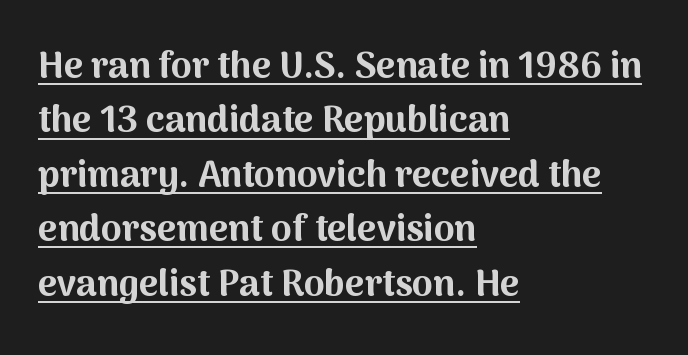
Q: Is the text bold? A: Yes.
Q: Is the text italic (slanted)? A: No, it is upright.
Q: Is the typeface a serif or a sans-serif typeface? A: Sans-serif.
Q: Is the text underlined? A: Yes.
Q: How is the paragraph aligned? A: Left-aligned.
Q: Is the spacing between letters normal or unusually wide? A: Normal.
Q: Is the spacing between lines tight, normal or loose? A: Normal.
Q: Width (condensed, normal, or wide)? A: Normal.
Q: Stroke contrast? A: Medium.
Q: x-height? A: Medium.
Q: Monospaced? A: No.
